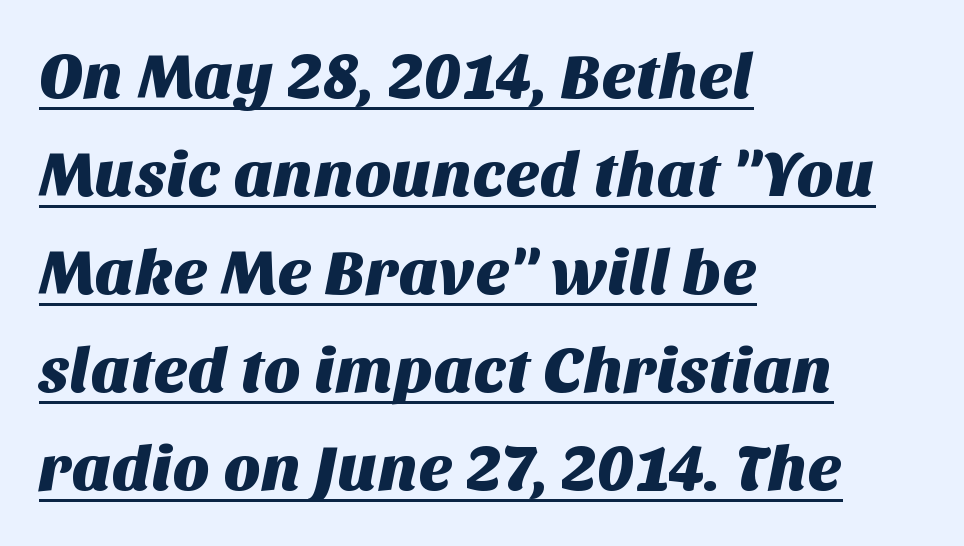
{"serif": "no", "width": "normal", "stroke_contrast": "medium", "x_height": "large", "monospaced": "no", "underline": "yes", "align": "left", "line_spacing": "normal", "line_spacing_ratio": 1.53, "letter_spacing": "normal", "letter_spacing_em": 0.0, "glyph_px": 64}
